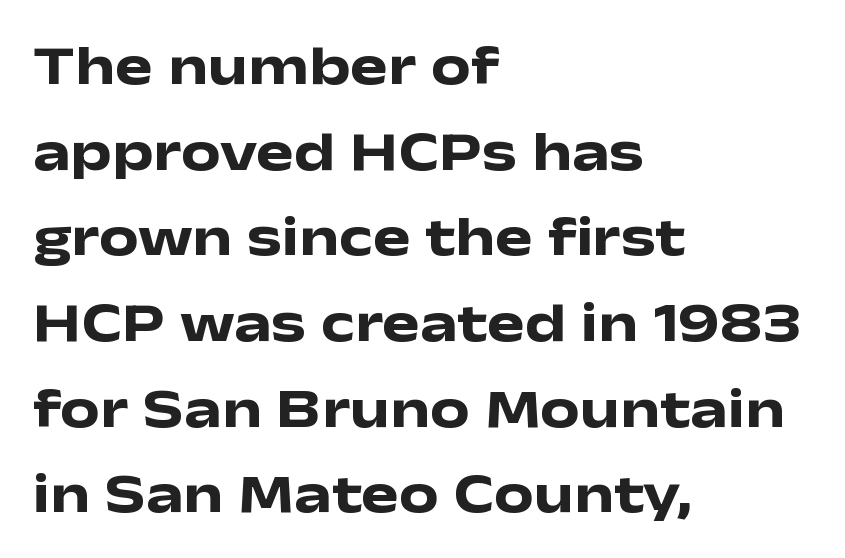
{"serif": "no", "italic": "no", "bold": "yes", "weight": "heavy", "width": "wide", "stroke_contrast": "low", "x_height": "medium", "monospaced": "no", "underline": "no", "align": "left", "line_spacing": "normal", "line_spacing_ratio": 1.53, "letter_spacing": "normal", "letter_spacing_em": 0.0, "glyph_px": 56}
